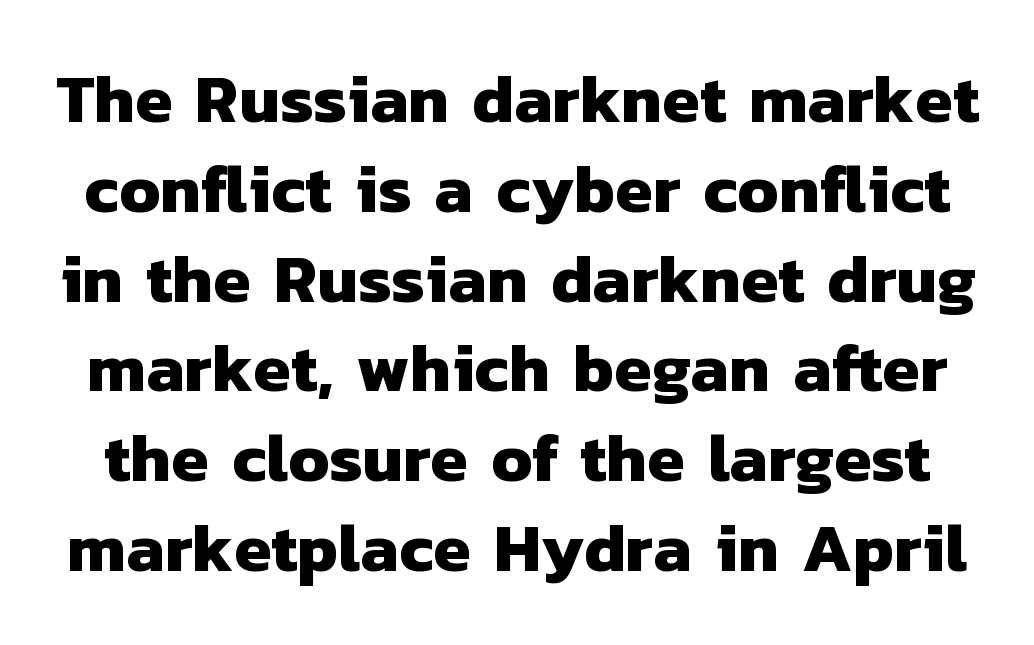
Horizontal bands of white between lines are of average thickness. Note the varied advance widths — an 'i' is clearly narrower than an 'm'. These lines keep a tight, regular rhythm from letter to letter. The glyphs in this specimen are sans serif.
